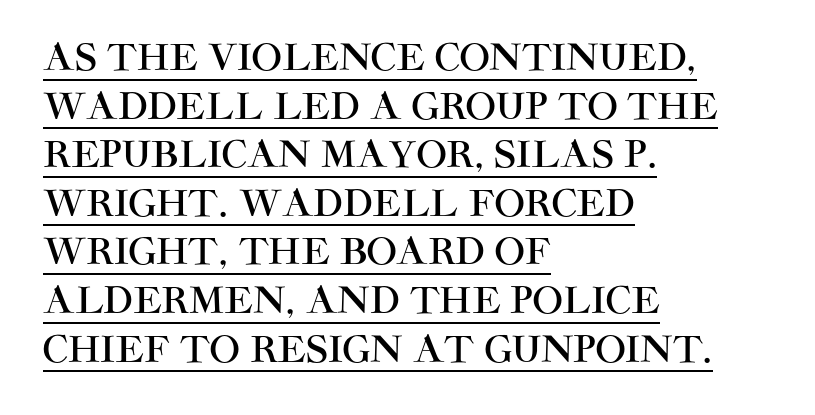
Like a heading marked for emphasis, these lines bear an underscore. Interline gaps are of average width in this sample. The letters advance in unequal steps, a hallmark of proportional type. The rendering keeps characters at their native spacing.
